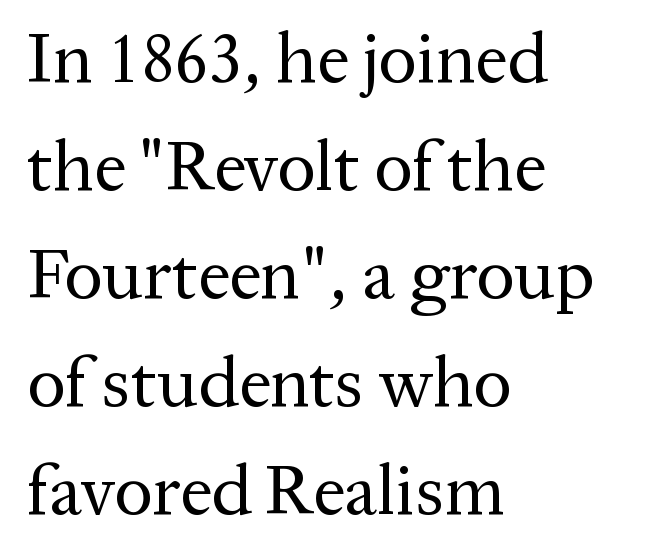
Vertical strokes here are truly vertical. The compositor pushed each line to the left boundary. Serif or sans? Serif — the stroke terminals have little feet. Leading: standard.
